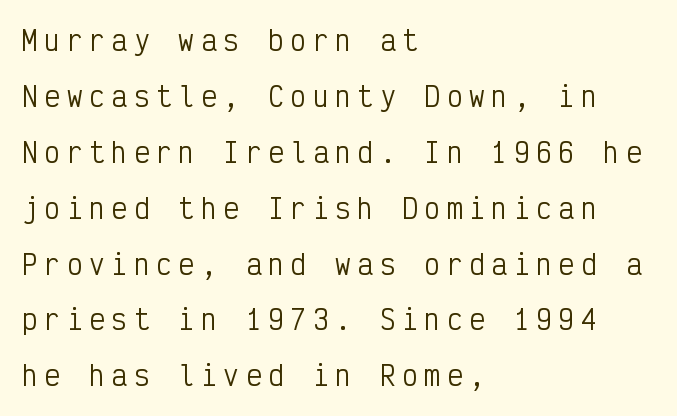
Posture: upright roman. A classic flush-left, rag-right setting is used for this passage. This reads as an unemphasized weight, regular at the heaviest. The tracking jumps out immediately: characters are airy and widely separated. The space between consecutive lines is lavish. Anything drawn beneath the words? Only blank space.
